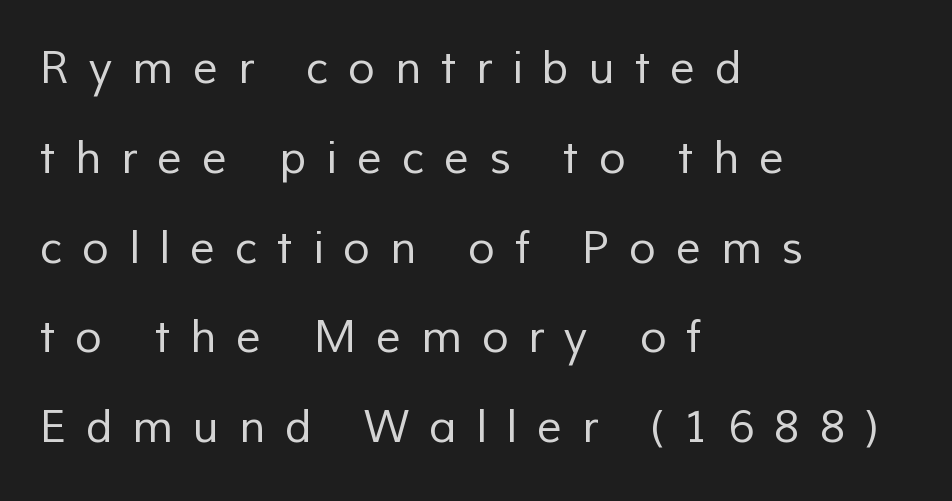
{"serif": "no", "bold": "no", "weight": "regular", "width": "normal", "stroke_contrast": "low", "x_height": "medium", "monospaced": "no", "underline": "no", "align": "left", "line_spacing": "loose", "line_spacing_ratio": 2.04, "letter_spacing": "wide", "letter_spacing_em": 0.45, "glyph_px": 44}
